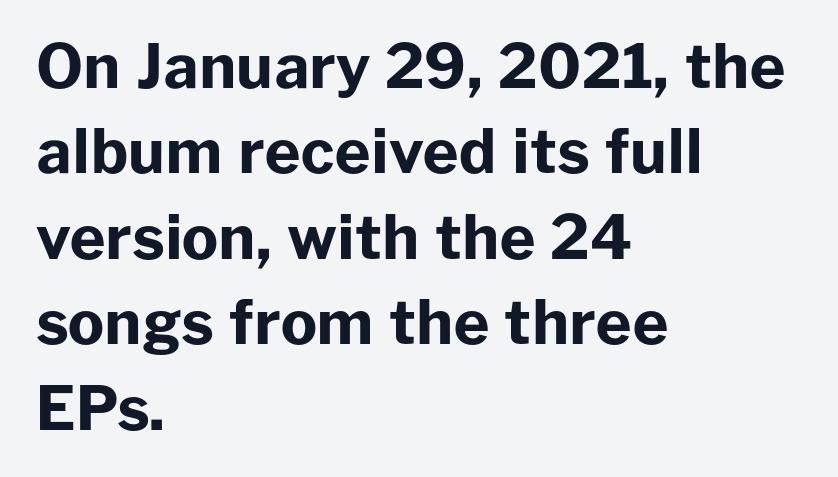
{"serif": "no", "italic": "no", "bold": "yes", "weight": "bold", "width": "normal", "stroke_contrast": "low", "x_height": "medium", "monospaced": "no", "underline": "no", "align": "left", "line_spacing": "normal", "line_spacing_ratio": 1.4, "letter_spacing": "normal", "letter_spacing_em": 0.0, "glyph_px": 61}
